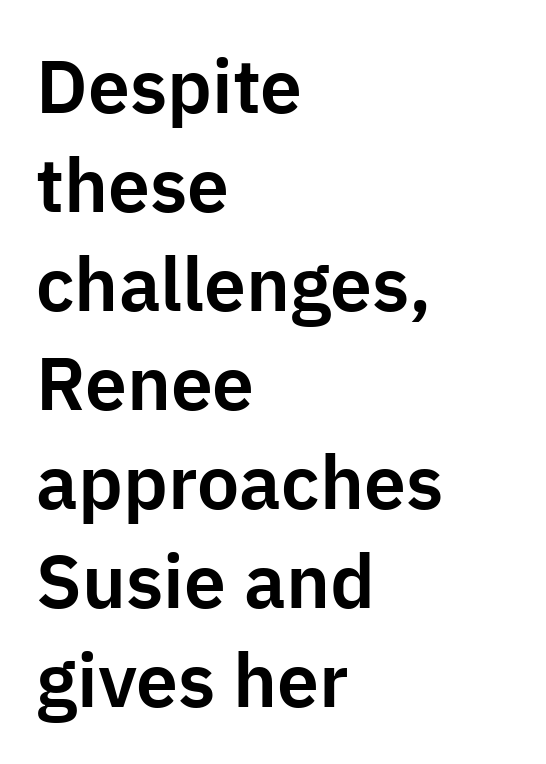
The image shows 75 px sans-serif type, upright; set left-aligned, normal line spacing (1.32x), normal letter spacing, not underlined; low stroke contrast and a medium x-height.
